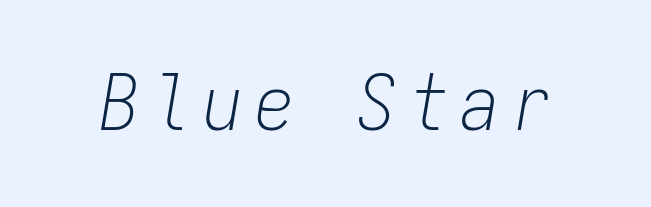
Q: Is the text bold? A: No.
Q: Is the text italic (slanted)? A: Yes, it leans right by about 9 degrees.
Q: Is the text underlined? A: No.
Q: Width (condensed, normal, or wide)? A: Condensed.
Q: Stroke contrast? A: Low.
Q: x-height? A: Medium.
Q: Monospaced? A: Yes.
